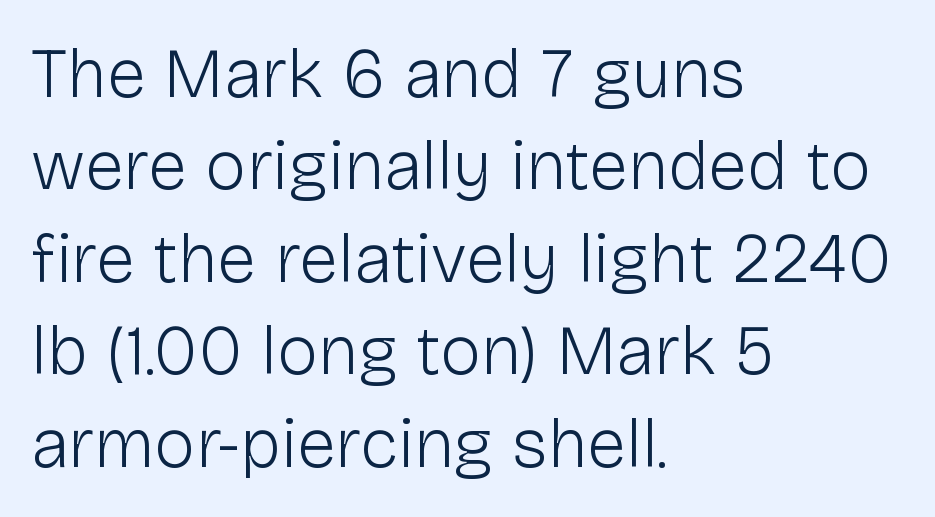
Q: Is the text bold? A: No.
Q: Is the text italic (slanted)? A: No, it is upright.
Q: Is the typeface a serif or a sans-serif typeface? A: Sans-serif.
Q: Is the text underlined? A: No.
Q: How is the paragraph aligned? A: Left-aligned.
Q: Is the spacing between letters normal or unusually wide? A: Normal.
Q: Is the spacing between lines tight, normal or loose? A: Normal.
Q: Width (condensed, normal, or wide)? A: Normal.
Q: Stroke contrast? A: Low.
Q: x-height? A: Medium.
Q: Monospaced? A: No.
